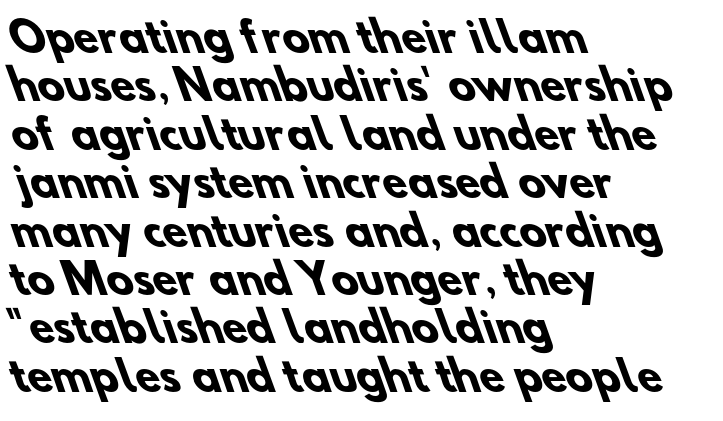
Q: Is the text bold? A: Yes.
Q: Is the typeface a serif or a sans-serif typeface? A: Sans-serif.
Q: Is the text underlined? A: No.
Q: How is the paragraph aligned? A: Left-aligned.
Q: Is the spacing between letters normal or unusually wide? A: Normal.
Q: Width (condensed, normal, or wide)? A: Normal.
Q: Stroke contrast? A: Low.
Q: x-height? A: Small.
Q: Monospaced? A: No.
